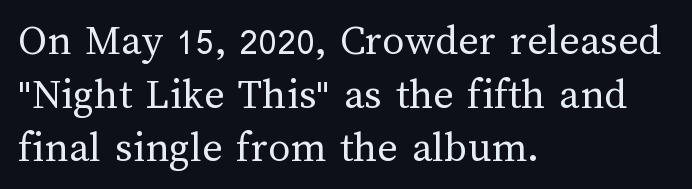
Characters follow at the spacing the type designer built in. Proportional: the letters do not fall into vertical columns. Leftover space on each line is placed entirely after the last word. Characters remain perfectly vertical along every line.
